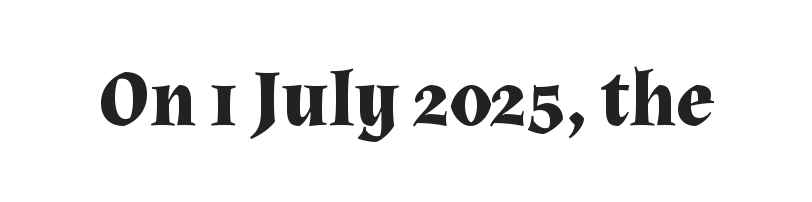
{"serif": "yes", "italic": "no", "bold": "yes", "weight": "bold", "width": "normal", "stroke_contrast": "medium", "x_height": "medium", "monospaced": "no", "underline": "no", "letter_spacing": "normal", "letter_spacing_em": 0.0, "glyph_px": 79}
